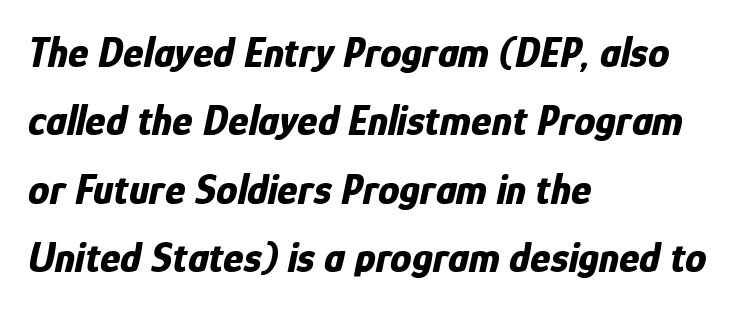
Q: Is the text bold? A: Yes.
Q: Is the text italic (slanted)? A: Yes, it leans right by about 12 degrees.
Q: Is the text underlined? A: No.
Q: How is the paragraph aligned? A: Left-aligned.
Q: Is the spacing between letters normal or unusually wide? A: Normal.
Q: Is the spacing between lines tight, normal or loose? A: Normal.
Q: Width (condensed, normal, or wide)? A: Condensed.
Q: Stroke contrast? A: Low.
Q: x-height? A: Medium.
Q: Monospaced? A: No.
